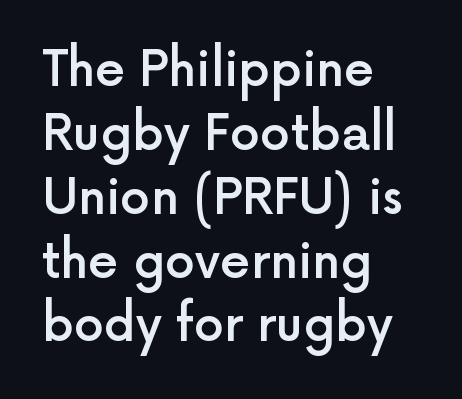
The image shows 48 px semibold sans-serif type, upright; set left-aligned, normal line spacing (1.33x), normal letter spacing, not underlined; a medium x-height.
